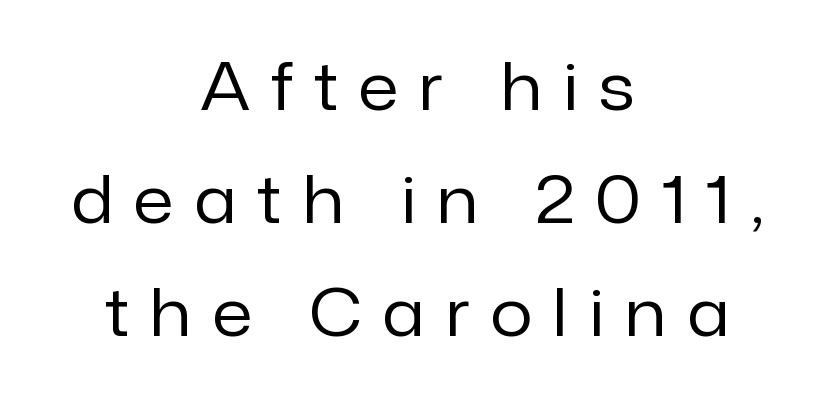
Q: Is the text bold? A: No.
Q: Is the text italic (slanted)? A: No, it is upright.
Q: Is the typeface a serif or a sans-serif typeface? A: Sans-serif.
Q: Is the text underlined? A: No.
Q: How is the paragraph aligned? A: Centered.
Q: Is the spacing between letters normal or unusually wide? A: Unusually wide.
Q: Width (condensed, normal, or wide)? A: Normal.
Q: Stroke contrast? A: Low.
Q: x-height? A: Medium.
Q: Monospaced? A: No.
